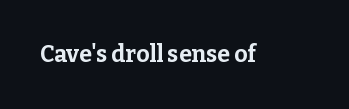
Notice how thick the strokes are: this is what a full bold looks like. In terms of letterspacing, this is plain default setting. The specimen omits any rule beneath the text block's lines. The lettering stays uniformly vertical, giving the passage a roman look.
